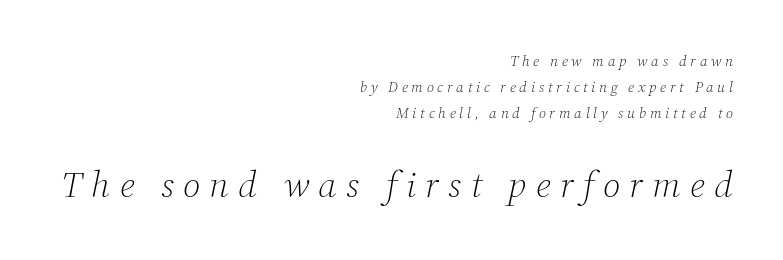
The image shows 37 px light serif type, italic (leaning right); set right-aligned, line spacing 1.74x, unusually wide letter spacing (+0.25 em), not underlined; the second (bottom) block is 2.47x larger; medium stroke contrast and a medium x-height.
